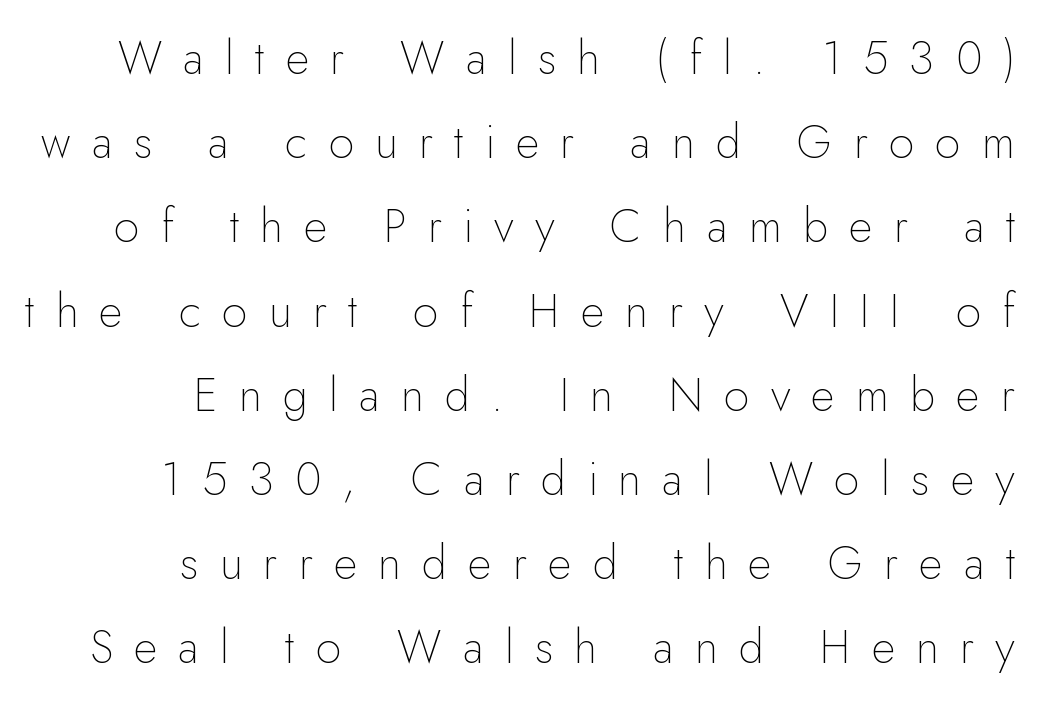
The image shows 46 px thin sans-serif type, upright; set right-aligned, line spacing 1.83x, unusually wide letter spacing (+0.46 em), not underlined; low stroke contrast and a small x-height.
